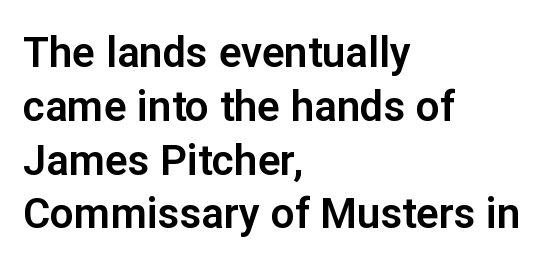
The image shows 42 px sans-serif type, upright; set left-aligned, normal line spacing (1.28x), normal letter spacing, not underlined; low stroke contrast and a medium x-height.
